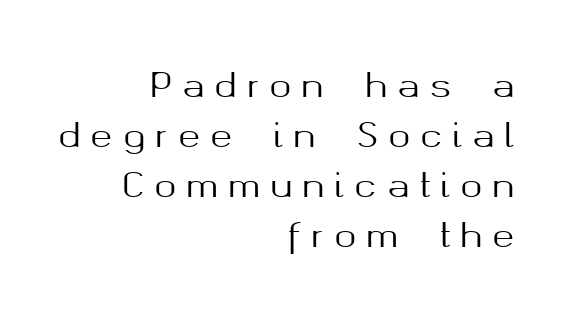
The image shows 33 px sans-serif type, upright; set right-aligned, normal line spacing (1.52x), unusually wide letter spacing (+0.31 em), not underlined; medium stroke contrast and a medium x-height.
